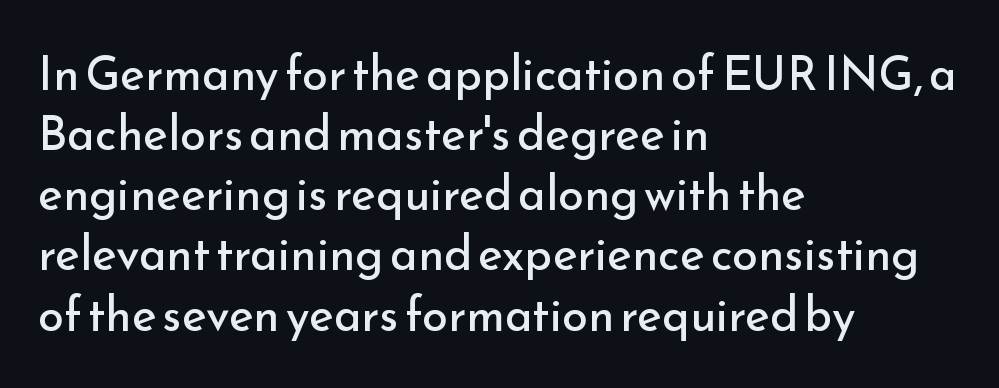
Q: Is the text bold? A: No.
Q: Is the text italic (slanted)? A: No, it is upright.
Q: Is the typeface a serif or a sans-serif typeface? A: Sans-serif.
Q: Is the text underlined? A: No.
Q: How is the paragraph aligned? A: Left-aligned.
Q: Is the spacing between letters normal or unusually wide? A: Normal.
Q: Is the spacing between lines tight, normal or loose? A: Normal.
Q: Width (condensed, normal, or wide)? A: Normal.
Q: Stroke contrast? A: Low.
Q: x-height? A: Small.
Q: Monospaced? A: No.
